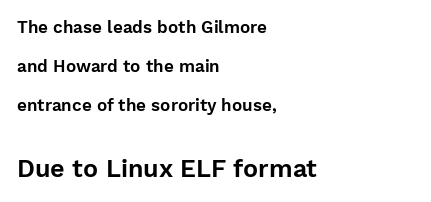
The image shows 25 px text type, upright; set left-aligned, loose line spacing (2.28x), normal letter spacing, not underlined; the second (bottom) block is 1.47x larger.
